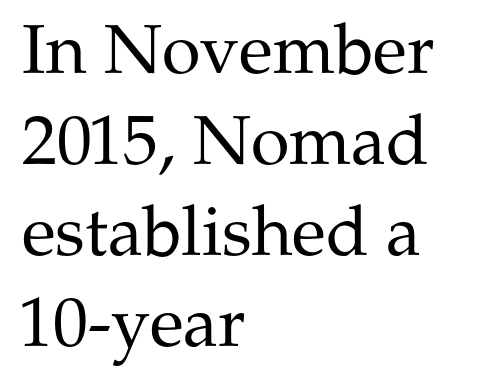
The image shows 70 px regular-weight serif type, upright; set left-aligned, normal line spacing (1.3x), normal letter spacing, not underlined; medium stroke contrast and a medium x-height.
